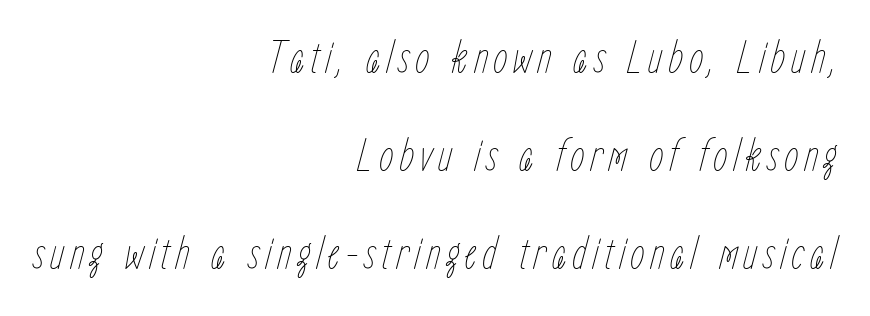
The image shows 47 px thin, condensed type, italic (leaning right); set right-aligned, loose line spacing (2.09x), not underlined; low stroke contrast and a medium x-height.
